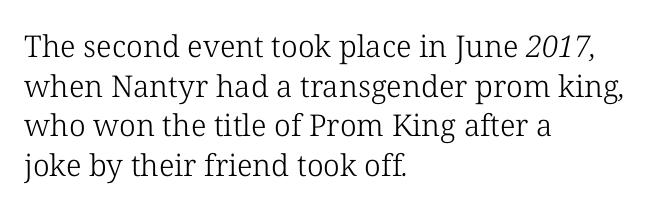
Q: Is the text bold? A: No.
Q: Is the typeface a serif or a sans-serif typeface? A: Serif.
Q: Is the text underlined? A: No.
Q: How is the paragraph aligned? A: Left-aligned.
Q: Is the spacing between letters normal or unusually wide? A: Normal.
Q: Is the spacing between lines tight, normal or loose? A: Normal.
Q: Width (condensed, normal, or wide)? A: Normal.
Q: Stroke contrast? A: Low.
Q: x-height? A: Medium.
Q: Monospaced? A: No.
